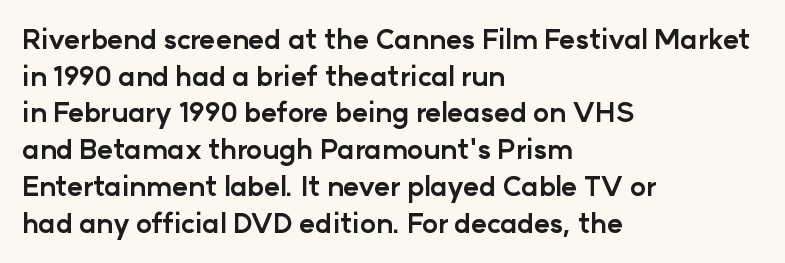
Casual observation: everything's shoved over to the left. Look at the tracking — it's just the regular setting, nothing added. The rendering uses a moderate line-height, typical for paragraphs. Decoration check: the copy has no underline. The face used here has the dense, thick strokes of a bold. The typography opts for an upright posture over an oblique one.
